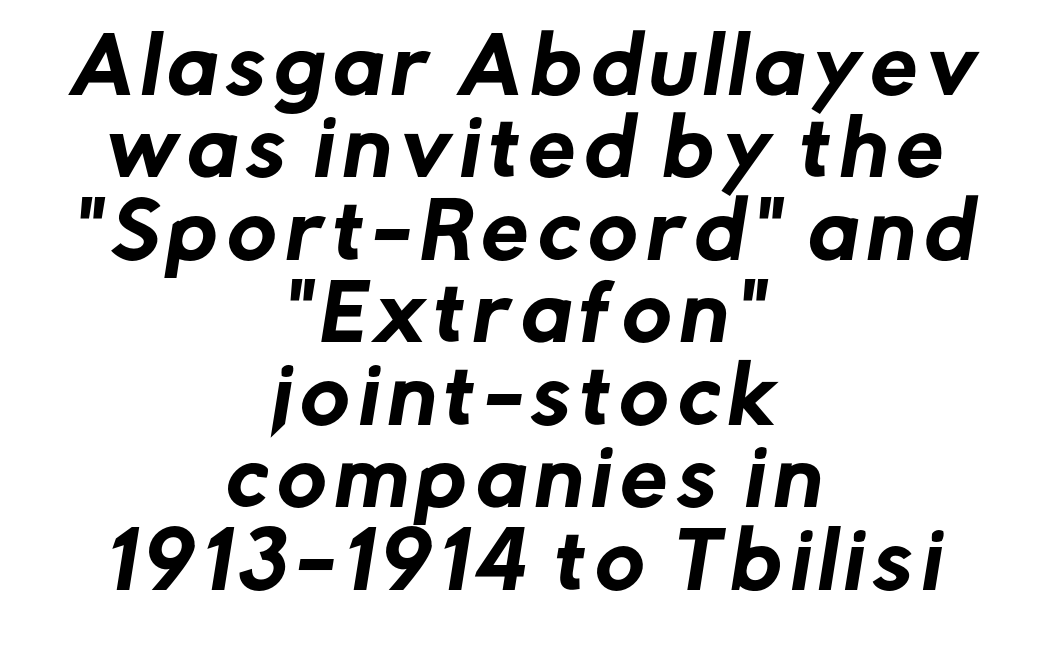
The image shows 75 px sans-serif type; set centered, tight line spacing (1.1x), not underlined; low stroke contrast and a medium x-height.
